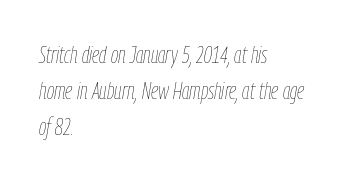
Q: Is the text bold? A: No.
Q: Is the text italic (slanted)? A: Yes, it leans right by about 9 degrees.
Q: Is the text underlined? A: No.
Q: How is the paragraph aligned? A: Left-aligned.
Q: Is the spacing between letters normal or unusually wide? A: Normal.
Q: Is the spacing between lines tight, normal or loose? A: Normal.
